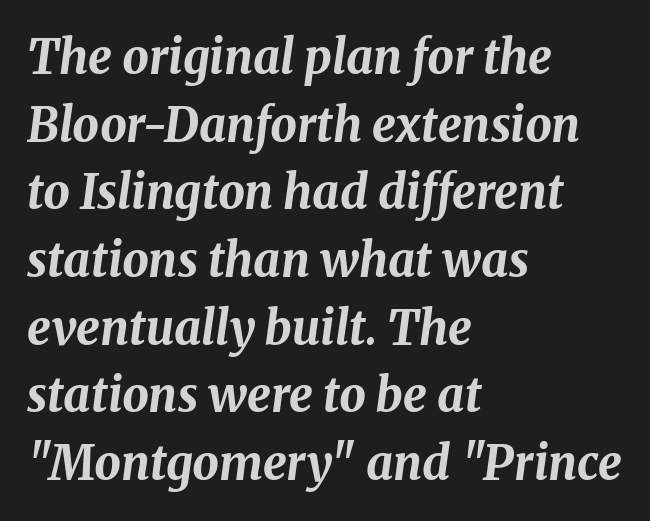
{"italic": "yes", "lean": "right", "slant_degrees": 8, "bold": "yes", "weight": "bold", "width": "normal", "stroke_contrast": "medium", "x_height": "medium", "monospaced": "no", "underline": "no", "align": "left", "line_spacing": "normal", "line_spacing_ratio": 1.44, "letter_spacing": "normal", "letter_spacing_em": 0.0, "glyph_px": 47}
